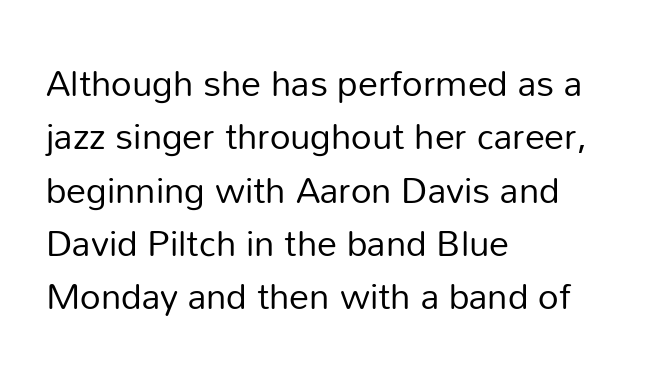
{"serif": "no", "italic": "no", "bold": "no", "weight": "regular", "width": "normal", "stroke_contrast": "low", "x_height": "medium", "monospaced": "no", "underline": "no", "align": "left", "line_spacing": "normal", "line_spacing_ratio": 1.48, "letter_spacing": "normal", "letter_spacing_em": 0.0, "glyph_px": 36}
